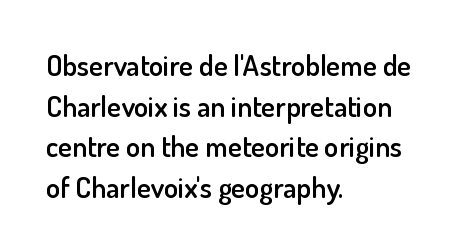
Q: Is the text bold? A: Semi-bold.
Q: Is the text italic (slanted)? A: No, it is upright.
Q: Is the typeface a serif or a sans-serif typeface? A: Sans-serif.
Q: Is the text underlined? A: No.
Q: How is the paragraph aligned? A: Left-aligned.
Q: Is the spacing between letters normal or unusually wide? A: Normal.
Q: Is the spacing between lines tight, normal or loose? A: Normal.
Q: Width (condensed, normal, or wide)? A: Normal.
Q: Stroke contrast? A: Low.
Q: x-height? A: Small.
Q: Monospaced? A: No.
